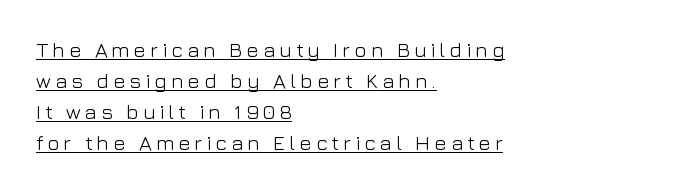
Nothing heavy about these letters — not bold at all. Evenly set lines give the paragraph a standard silhouette. Horizontally, the lines are justified to the leading edge only. Posture: straight, roman, zero tilt. The words here are underlined.
